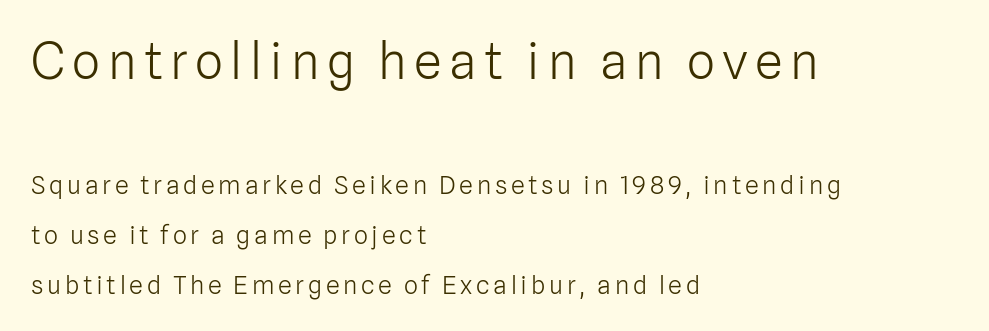
The image shows 50 px light sans-serif type, upright; set left-aligned, loose line spacing (1.99x), not underlined; the first (top) block is 2.0x larger; low stroke contrast and a medium x-height.
